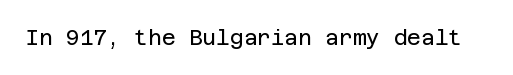
The passage shown is not underscored anywhere. The font's upright variant was chosen for this text. Stems here are at most as thick as an everyday book face. Observe the ordinary spacing: letters are neighbours, not strangers.
